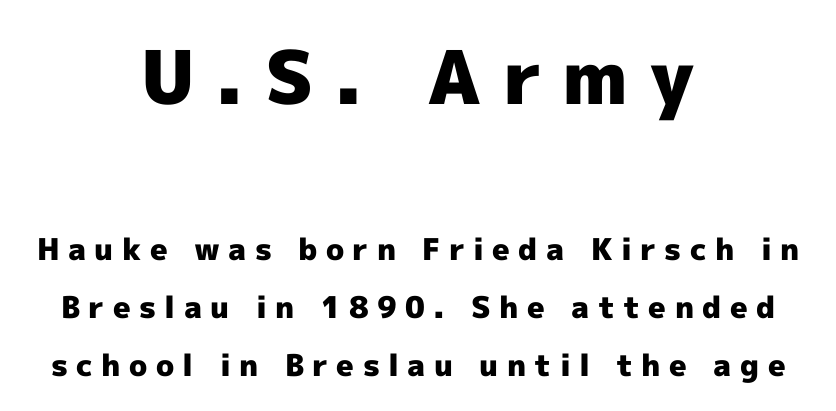
The strokes are fattened all the way to bold. Inter-character spacing is expanded well beyond the font's built-in metrics. Rendered with straight, roman letterforms. Compared with typical paragraphs, the rows here are farther apart. Note the varied advance widths — an 'i' is clearly narrower than an 'm'. Which of the two is more prominent by size? The first, at the top.
